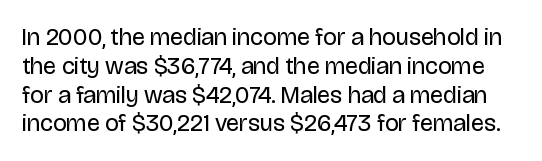
Caption: face not bold, strokes unweighted. Posture: upright roman. Observe the ordinary spacing: letters are neighbours, not strangers. Honestly, there is no underline to notice here at all.
